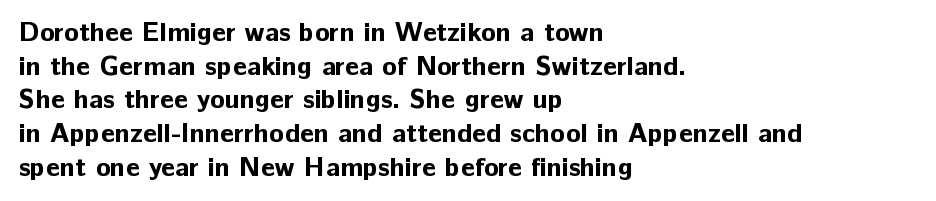
The image shows 27 px bold type, upright; set left-aligned, normal line spacing (1.25x), normal letter spacing, not underlined.
